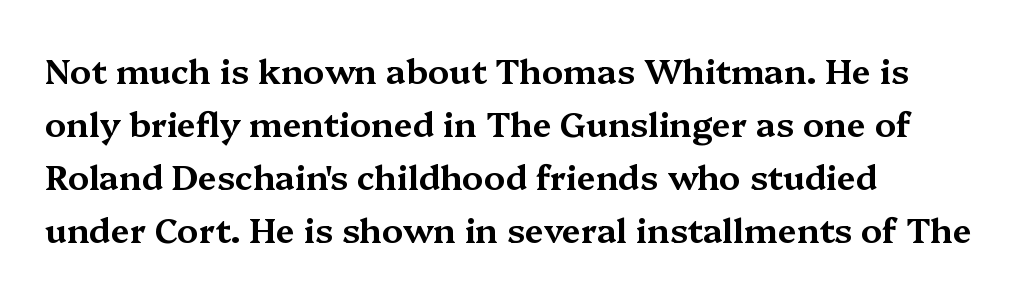
{"serif": "yes", "italic": "no", "width": "wide", "stroke_contrast": "medium", "x_height": "medium", "monospaced": "no", "underline": "no", "align": "left", "line_spacing": "normal", "line_spacing_ratio": 1.56, "letter_spacing": "normal", "letter_spacing_em": 0.0, "glyph_px": 34}
